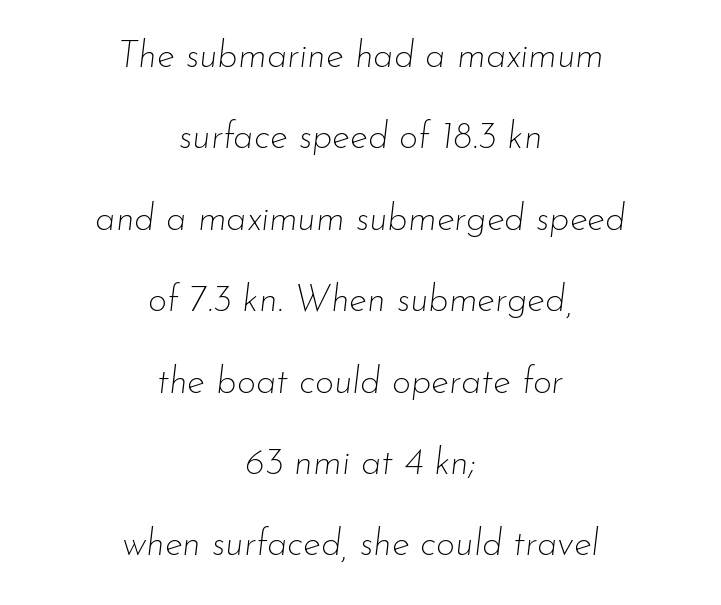
Q: Is the text bold? A: No.
Q: Is the text italic (slanted)? A: Yes, it leans right by about 7 degrees.
Q: Is the text underlined? A: No.
Q: How is the paragraph aligned? A: Centered.
Q: Is the spacing between letters normal or unusually wide? A: Normal.
Q: Is the spacing between lines tight, normal or loose? A: Loose.
Q: Width (condensed, normal, or wide)? A: Normal.
Q: Stroke contrast? A: Low.
Q: x-height? A: Small.
Q: Monospaced? A: No.
